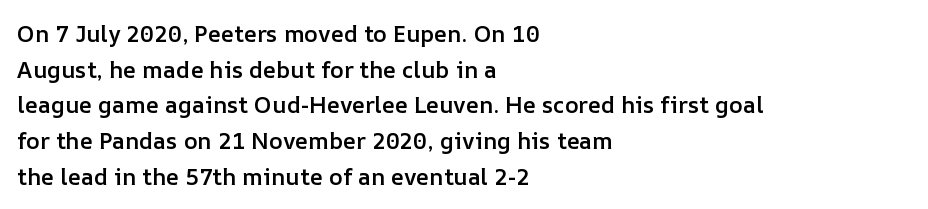
{"italic": "no", "bold": "semi", "underline": "no", "align": "left", "line_spacing": "normal", "line_spacing_ratio": 1.55, "letter_spacing": "normal", "letter_spacing_em": 0.0, "glyph_px": 23}
